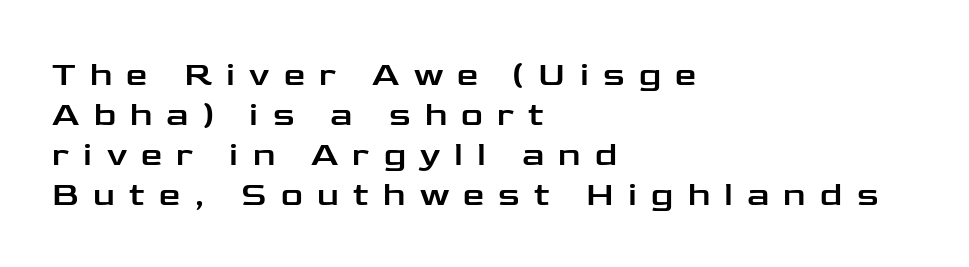
{"serif": "no", "italic": "no", "width": "wide", "stroke_contrast": "low", "x_height": "medium", "monospaced": "no", "underline": "no", "align": "left", "line_spacing_ratio": 1.18, "letter_spacing": "wide", "letter_spacing_em": 0.42, "glyph_px": 34}
